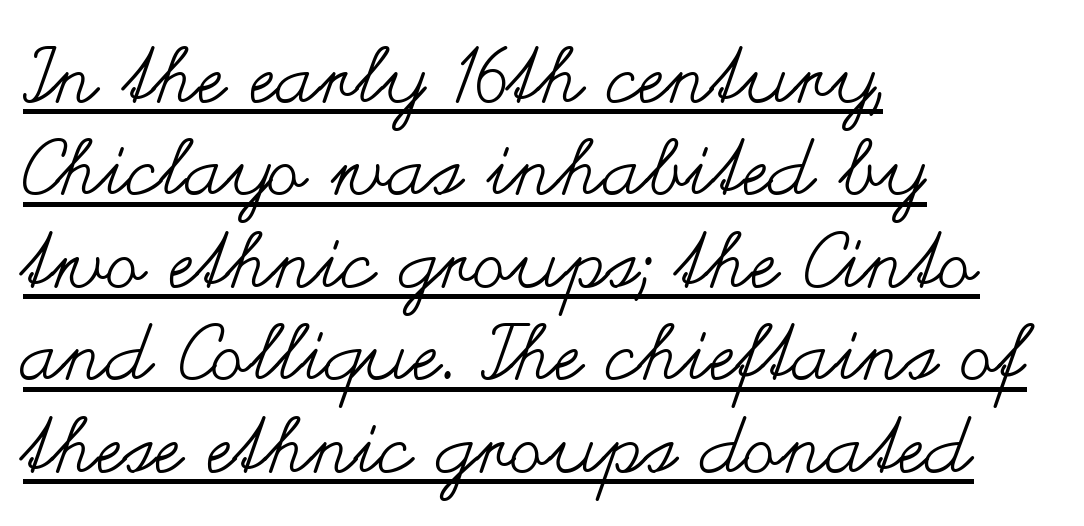
Horizontally, the lines are justified to the leading edge only. You can see a thin bar hugging the bottom of the glyphs. Do the characters align in a grid? No, the font is proportional. The font is comparable to plain body text, perhaps lighter.
